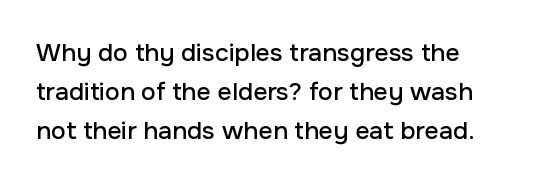
The image shows 25 px text type, upright; set normal line spacing (1.57x), normal letter spacing, not underlined.
